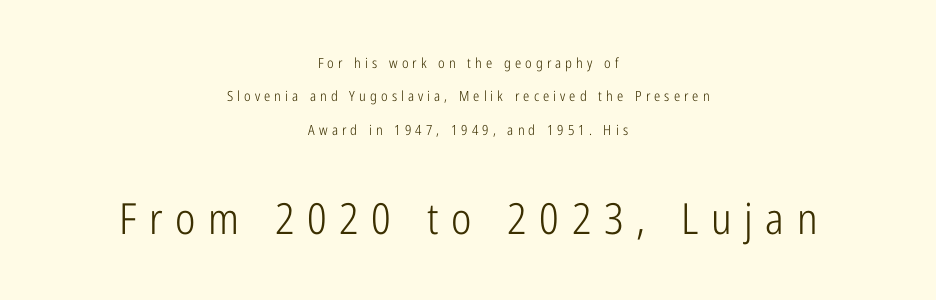
{"serif": "no", "italic": "no", "bold": "no", "weight": "light", "width": "condensed", "stroke_contrast": "low", "x_height": "medium", "monospaced": "no", "underline": "no", "align": "center", "line_spacing": "loose", "line_spacing_ratio": 2.39, "letter_spacing": "wide", "letter_spacing_em": 0.29, "larger_block": "second", "size_ratio": 3.07, "glyph_px": 43}
